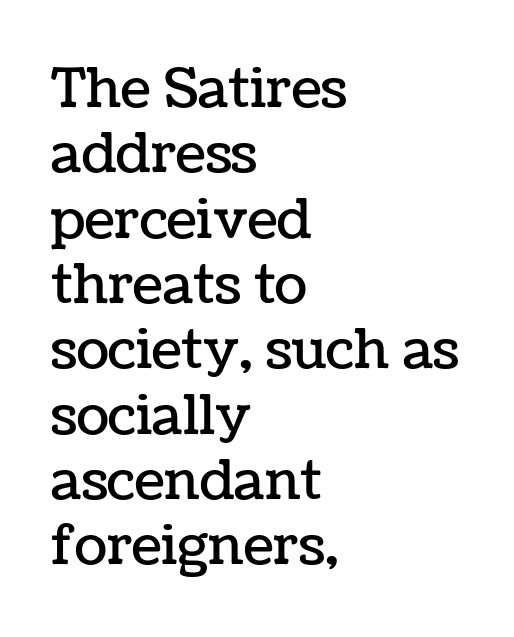
Q: Is the text italic (slanted)? A: No, it is upright.
Q: Is the text underlined? A: No.
Q: How is the paragraph aligned? A: Left-aligned.
Q: Is the spacing between letters normal or unusually wide? A: Normal.
Q: Width (condensed, normal, or wide)? A: Normal.
Q: Stroke contrast? A: Low.
Q: x-height? A: Medium.
Q: Monospaced? A: No.
